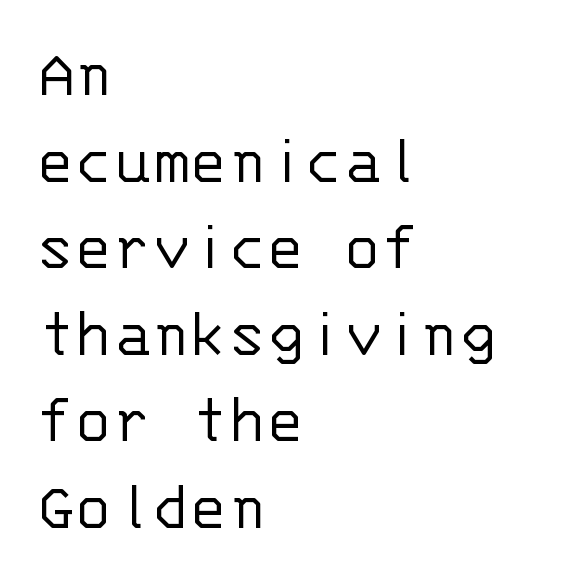
Every character here occupies the same horizontal width, giving the sample a typewriter-like rhythm. Each row of text sits above clean, open space. Look at the bottom of the vertical strokes: they stop flat, with no serifs. The gaps between neighbouring characters are ordinary and unremarkable. Style check: upright.
